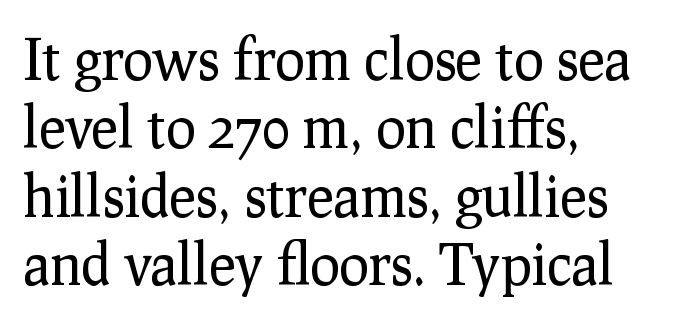
Q: Is the text bold? A: No.
Q: Is the text italic (slanted)? A: No, it is upright.
Q: Is the typeface a serif or a sans-serif typeface? A: Serif.
Q: Is the text underlined? A: No.
Q: How is the paragraph aligned? A: Left-aligned.
Q: Is the spacing between letters normal or unusually wide? A: Normal.
Q: Width (condensed, normal, or wide)? A: Normal.
Q: Stroke contrast? A: Low.
Q: x-height? A: Medium.
Q: Monospaced? A: No.
